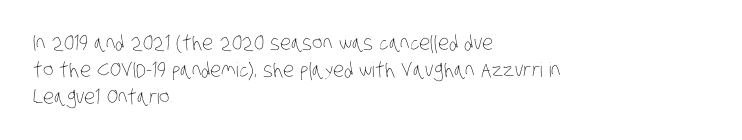
Q: Is the text bold? A: No.
Q: Is the text underlined? A: No.
Q: How is the paragraph aligned? A: Left-aligned.
Q: Is the spacing between letters normal or unusually wide? A: Normal.
Q: Is the spacing between lines tight, normal or loose? A: Normal.
